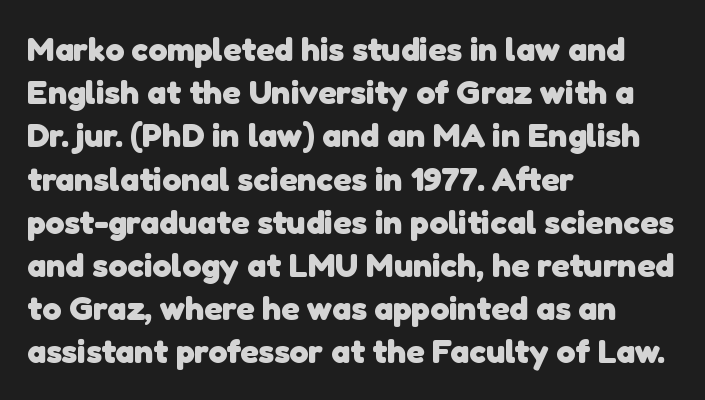
Q: Is the text bold? A: Yes.
Q: Is the typeface a serif or a sans-serif typeface? A: Sans-serif.
Q: Is the text underlined? A: No.
Q: How is the paragraph aligned? A: Left-aligned.
Q: Is the spacing between letters normal or unusually wide? A: Normal.
Q: Is the spacing between lines tight, normal or loose? A: Normal.
Q: Width (condensed, normal, or wide)? A: Normal.
Q: Stroke contrast? A: Low.
Q: x-height? A: Medium.
Q: Monospaced? A: No.
